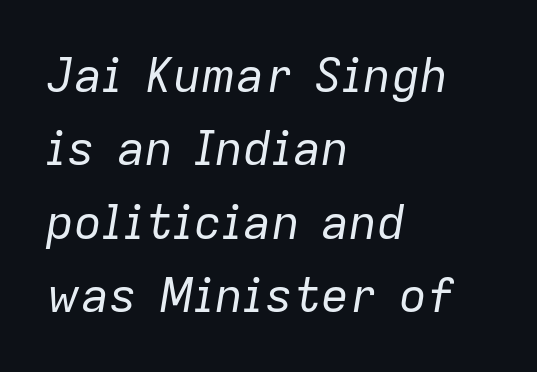
{"italic": "yes", "lean": "right", "slant_degrees": 9, "bold": "no", "weight": "regular", "width": "normal", "stroke_contrast": "low", "x_height": "medium", "monospaced": "no", "underline": "no", "align": "left", "line_spacing": "normal", "line_spacing_ratio": 1.56, "letter_spacing": "normal", "letter_spacing_em": 0.0, "glyph_px": 47}
